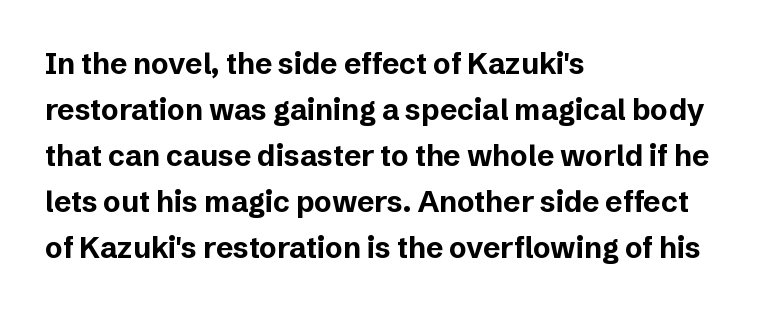
Q: Is the text bold? A: Yes.
Q: Is the text italic (slanted)? A: No, it is upright.
Q: Is the typeface a serif or a sans-serif typeface? A: Sans-serif.
Q: Is the text underlined? A: No.
Q: How is the paragraph aligned? A: Left-aligned.
Q: Is the spacing between letters normal or unusually wide? A: Normal.
Q: Is the spacing between lines tight, normal or loose? A: Normal.
Q: Width (condensed, normal, or wide)? A: Normal.
Q: Stroke contrast? A: Low.
Q: x-height? A: Medium.
Q: Monospaced? A: No.
